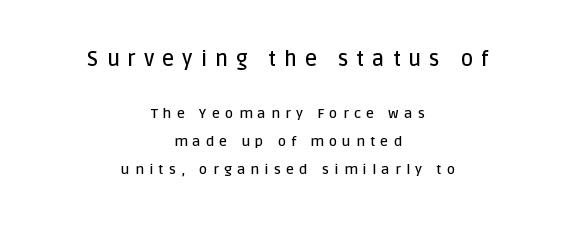
The font is running at a semibold setting, under full bold. Spacing between characters has been opened up far beyond the box default. Descender tails drop into unmarked territory. In terms of posture, this sample is upright.
